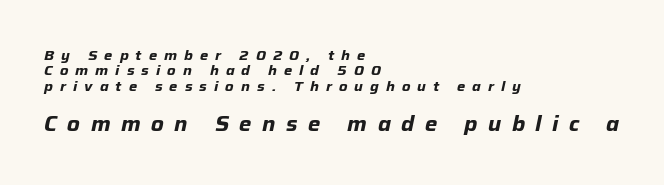
{"italic": "yes", "lean": "right", "slant_degrees": 12, "bold": "yes", "underline": "no", "align": "left", "line_spacing": "tight", "line_spacing_ratio": 1.09, "letter_spacing": "wide", "letter_spacing_em": 0.5, "larger_block": "second", "size_ratio": 1.5, "glyph_px": 21}
